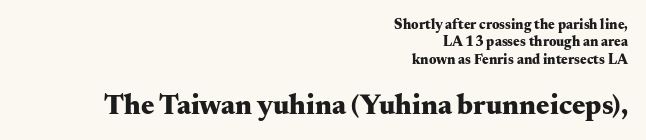
You'd pick this weight for a headline — it's a proper bold. Is the letter spacing exaggerated? No — it looks like the ordinary default. One-word summary of the alignment: right. Reading top to bottom, the characters get bigger at the block break. The letters advance in unequal steps, a hallmark of proportional type. Descenders are the only things crossing below the line.
